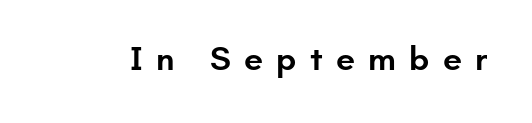
The image shows 34 px semibold sans-serif type, upright; set unusually wide letter spacing (+0.39 em), not underlined; low stroke contrast and a small x-height.
